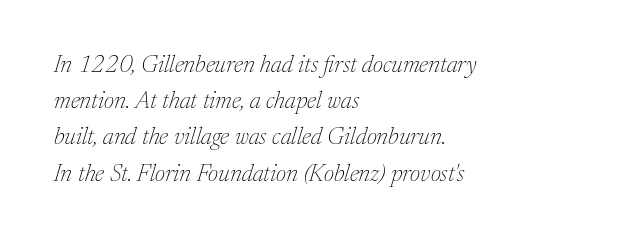
The image shows 24 px text type, italic (leaning right); set left-aligned, normal line spacing (1.51x), normal letter spacing, not underlined.
